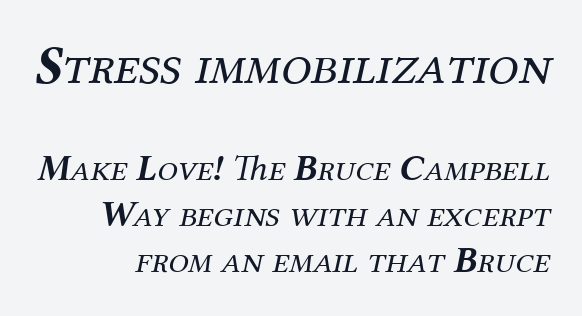
The designer gave the opening block more size than the closing block. These lines are set flush right with a ragged left edge. Slant detected: the letters are inclined. Caption: face not bold, strokes unweighted. The letters carry serifs — small finishing strokes at the ends of their stems. The space directly below the letters is spotless.
